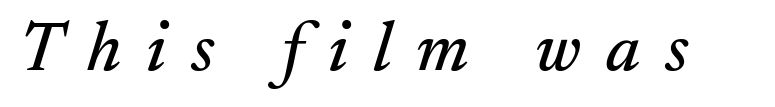
The tracking reads as deliberately expanded to a designer's eye. A typesetter would call this proportional, since set widths differ per character. The text was rendered using a seriffed face with decorative stroke endings. It's the slanting kind of type. A clean baseline with only descenders dipping below it.
